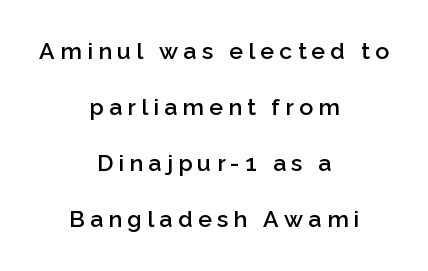
{"italic": "no", "bold": "semi", "underline": "no", "align": "center", "line_spacing": "loose", "line_spacing_ratio": 2.44, "letter_spacing": "wide", "letter_spacing_em": 0.23, "glyph_px": 23}
